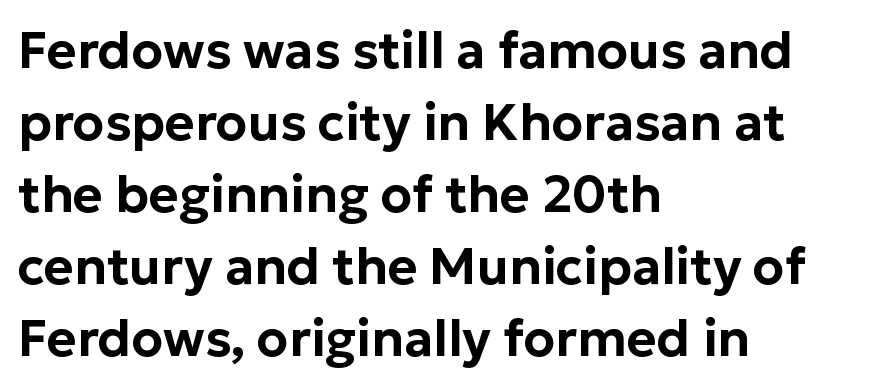
The image shows 51 px sans-serif type, upright; set left-aligned, normal line spacing (1.41x), normal letter spacing, not underlined; low stroke contrast and a medium x-height.
